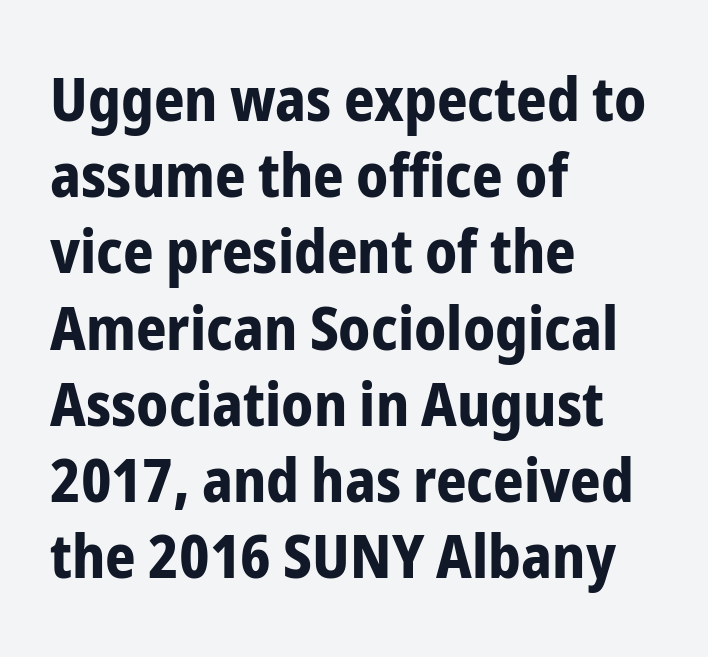
The image shows 60 px bold, condensed sans-serif type, upright; set left-aligned, normal line spacing (1.27x), normal letter spacing, not underlined; low stroke contrast and a medium x-height.
